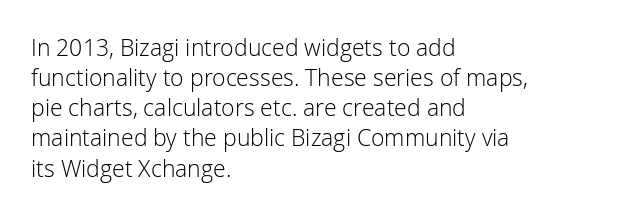
{"italic": "no", "bold": "no", "underline": "no", "align": "left", "line_spacing": "normal", "line_spacing_ratio": 1.31, "letter_spacing": "normal", "letter_spacing_em": 0.0, "glyph_px": 23}
